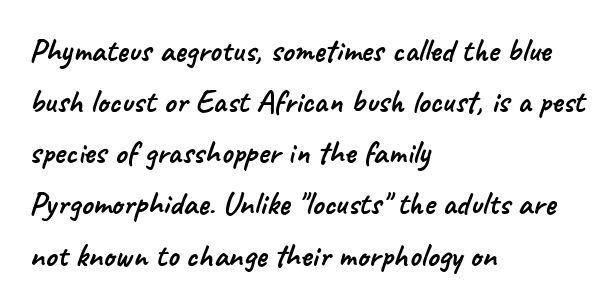
The image shows 33 px sans-serif type; set left-aligned, normal line spacing (1.55x), normal letter spacing, not underlined; low stroke contrast and a small x-height.
